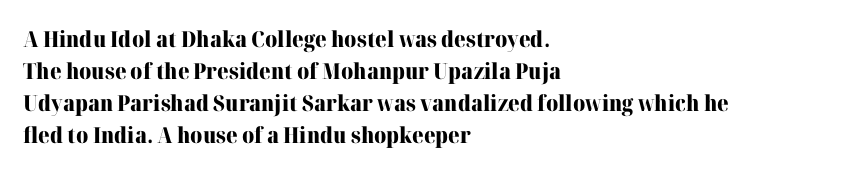
Q: Is the text bold? A: Yes.
Q: Is the text italic (slanted)? A: No, it is upright.
Q: Is the text underlined? A: No.
Q: How is the paragraph aligned? A: Left-aligned.
Q: Is the spacing between letters normal or unusually wide? A: Normal.
Q: Is the spacing between lines tight, normal or loose? A: Normal.
